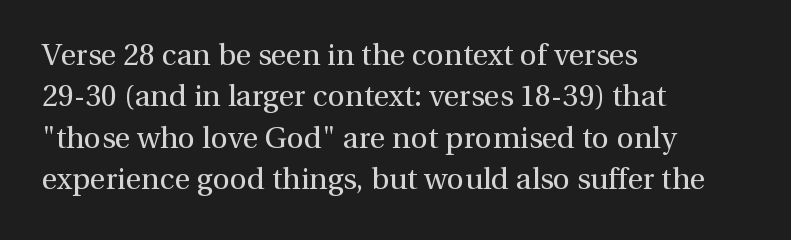
Q: Is the text bold? A: No.
Q: Is the text italic (slanted)? A: No, it is upright.
Q: Is the typeface a serif or a sans-serif typeface? A: Serif.
Q: Is the text underlined? A: No.
Q: How is the paragraph aligned? A: Left-aligned.
Q: Is the spacing between letters normal or unusually wide? A: Normal.
Q: Is the spacing between lines tight, normal or loose? A: Normal.
Q: Width (condensed, normal, or wide)? A: Normal.
Q: x-height? A: Medium.
Q: Monospaced? A: No.
